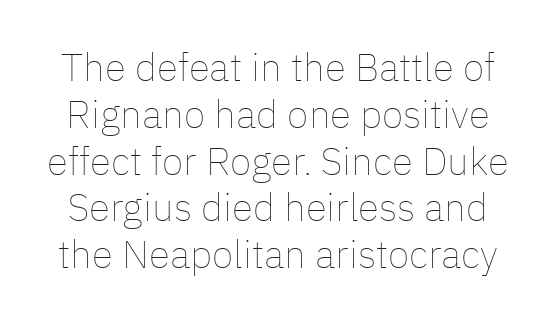
Q: Is the text bold? A: No.
Q: Is the text italic (slanted)? A: No, it is upright.
Q: Is the text underlined? A: No.
Q: Is the spacing between letters normal or unusually wide? A: Normal.
Q: Width (condensed, normal, or wide)? A: Normal.
Q: Stroke contrast? A: Low.
Q: x-height? A: Medium.
Q: Monospaced? A: No.
